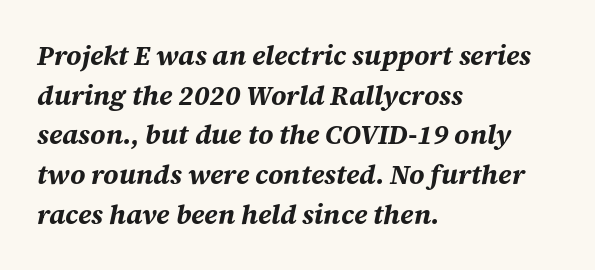
Q: Is the text bold? A: Yes.
Q: Is the text italic (slanted)? A: Yes, it leans right by about 12 degrees.
Q: Is the text underlined? A: No.
Q: How is the paragraph aligned? A: Left-aligned.
Q: Is the spacing between letters normal or unusually wide? A: Normal.
Q: Is the spacing between lines tight, normal or loose? A: Normal.
